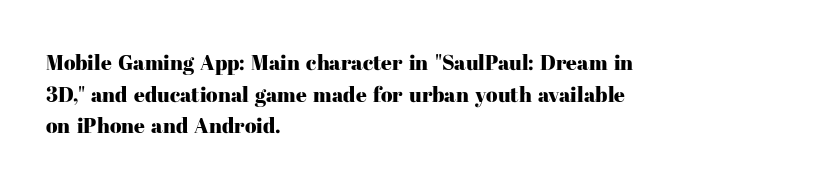
{"italic": "no", "underline": "no", "align": "left", "line_spacing": "normal", "line_spacing_ratio": 1.51, "letter_spacing": "normal", "letter_spacing_em": 0.0, "glyph_px": 21}
